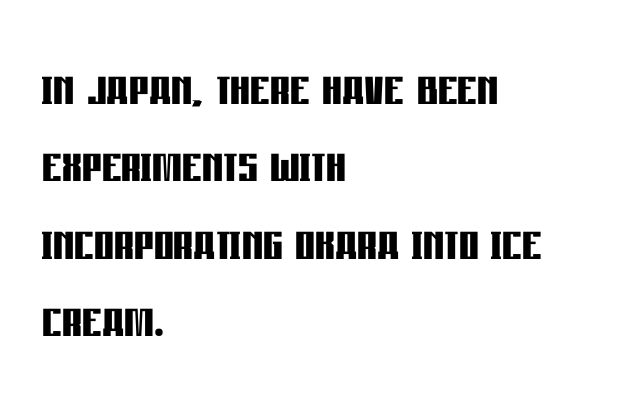
The rendering uses natural spacing where letterforms have individual widths. In terms of letterspacing, this is plain default setting. I'd call this a sans setting — the letters go barefoot. The paragraph shown leans on its left margin. The font is running at its bold setting. Horizontal bands of white between lines are of average thickness.
